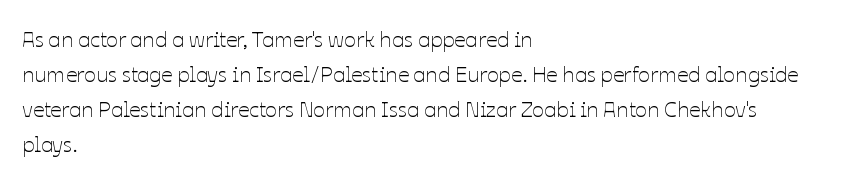
Every stem runs plumb, perpendicular to the baseline. Ink coverage per letter is moderate at most. Does extra space separate the letters? No, they use regular spacing. Line starts are locked; line ends wander. If you measured baseline to baseline, you'd find a middling distance.
